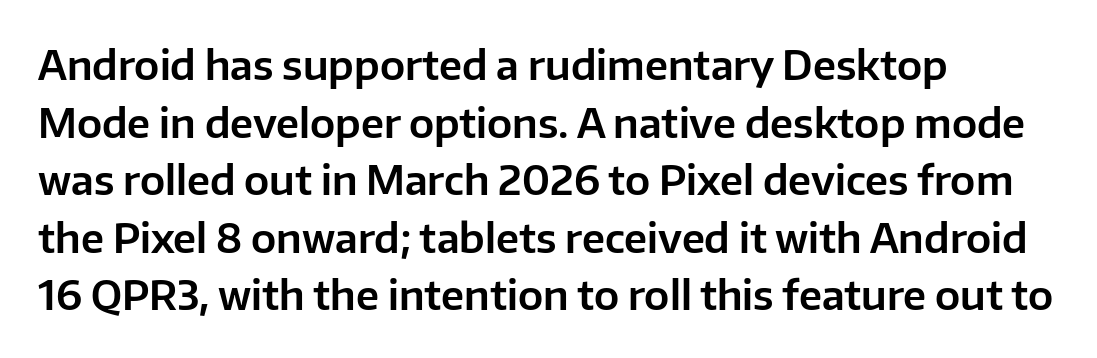
You can tell it's not italic because the verticals are truly vertical. The strip under each line holds only bare page. Layout note: lines flush left. Students, note that the glyphs here touch the page at normal intervals. Is this a fixed-width face? No — the glyphs have proportional, varying widths. Grotesque or geometric, the face here clearly has no serifs.
